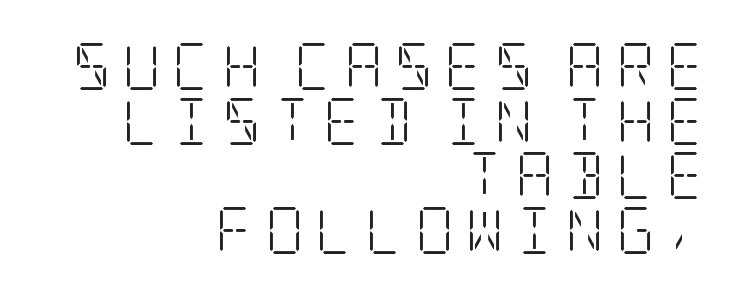
The image shows 47 px light, condensed serif type, upright; set right-aligned, line spacing 1.16x, unusually wide letter spacing (+0.25 em), not underlined; low stroke contrast and a large x-height.
